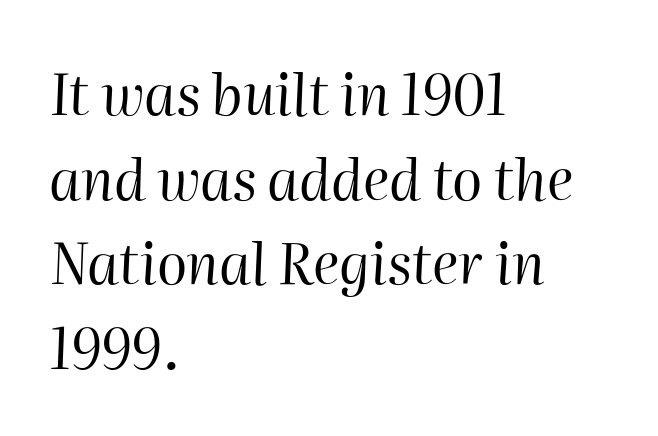
{"italic": "yes", "lean": "right", "slant_degrees": 2, "bold": "no", "weight": "regular", "width": "normal", "stroke_contrast": "high", "x_height": "medium", "monospaced": "no", "underline": "no", "align": "left", "line_spacing": "normal", "line_spacing_ratio": 1.51, "letter_spacing": "normal", "letter_spacing_em": 0.0, "glyph_px": 56}
